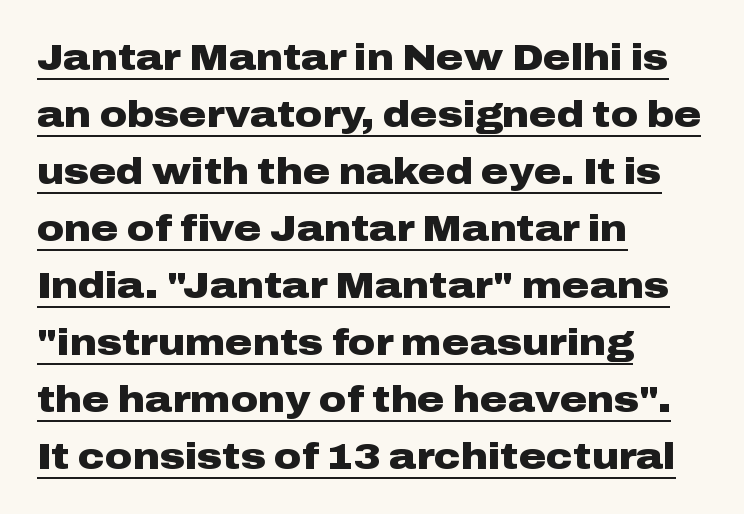
A sans-serif font was chosen for this passage. These lines are rendered in a variable-pitch font. The typesetting leans heavy: a genuine bold. Rows of type keep a routine distance in the vertical direction.
